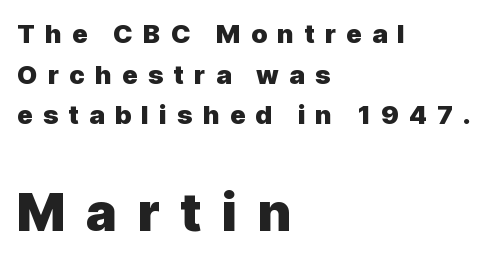
{"serif": "no", "italic": "no", "bold": "yes", "weight": "heavy", "width": "normal", "x_height": "medium", "monospaced": "no", "underline": "no", "align": "left", "line_spacing": "normal", "line_spacing_ratio": 1.56, "letter_spacing": "wide", "letter_spacing_em": 0.39, "larger_block": "second", "size_ratio": 2.0, "glyph_px": 52}
